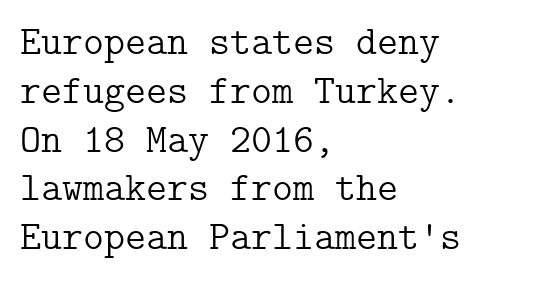
Q: Is the text bold? A: No.
Q: Is the text italic (slanted)? A: No, it is upright.
Q: Is the typeface a serif or a sans-serif typeface? A: Serif.
Q: Is the text underlined? A: No.
Q: How is the paragraph aligned? A: Left-aligned.
Q: Is the spacing between letters normal or unusually wide? A: Normal.
Q: Width (condensed, normal, or wide)? A: Normal.
Q: Stroke contrast? A: Low.
Q: x-height? A: Medium.
